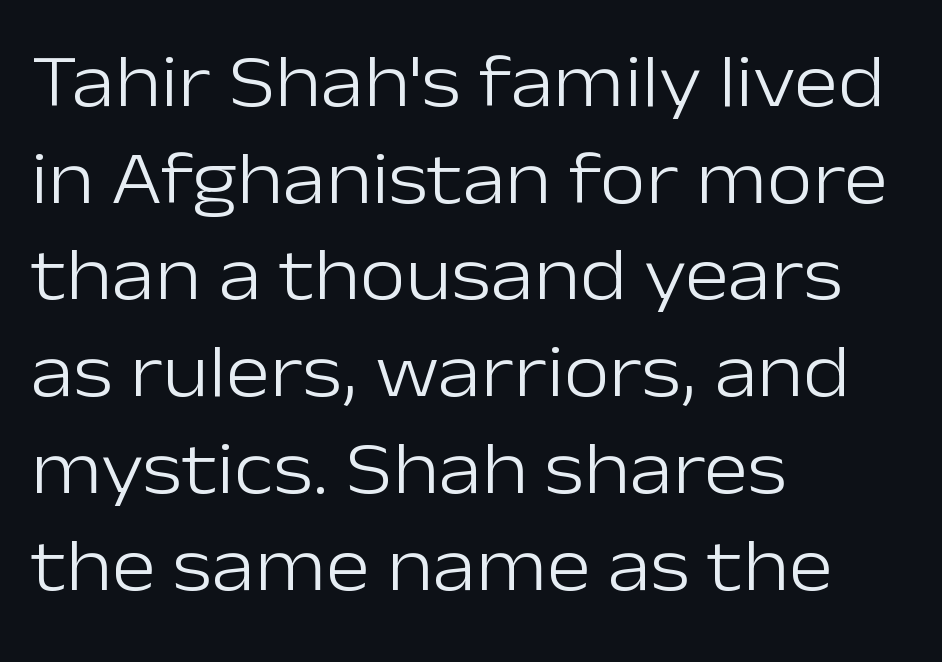
The image shows 75 px light sans-serif type, upright; set left-aligned, normal line spacing (1.29x), normal letter spacing, not underlined; low stroke contrast and a medium x-height.
